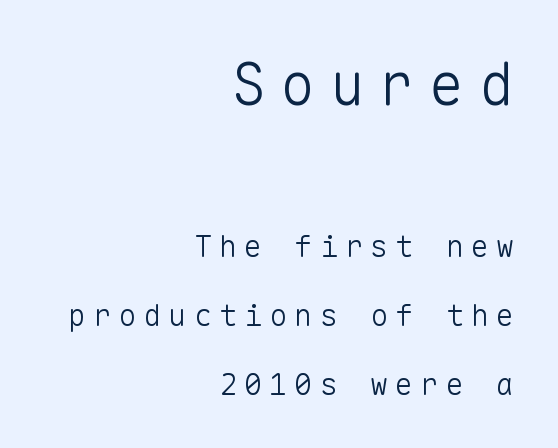
Weight: in the light-to-regular range. Do the letters lean? They stand straight. Underlining? Definitely not there. In this sample the first text group is rendered at the bigger scale. A typesetter would call this monospace, since all characters share one set width.
